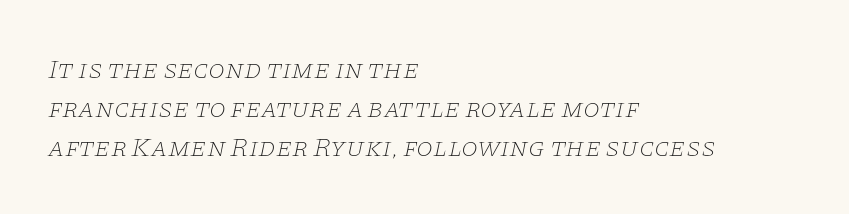
{"italic": "yes", "lean": "right", "slant_degrees": 11, "bold": "no", "underline": "no", "align": "left", "line_spacing": "normal", "line_spacing_ratio": 1.45, "letter_spacing": "normal", "letter_spacing_em": 0.0, "glyph_px": 27}
